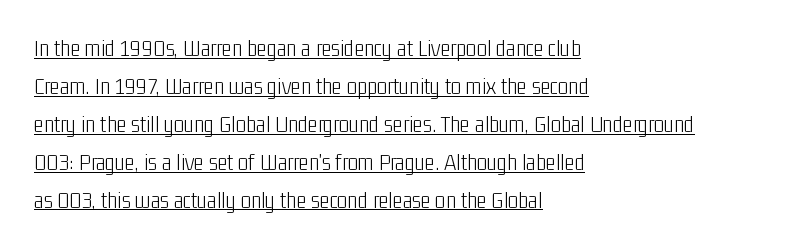
{"italic": "no", "bold": "no", "underline": "yes", "align": "left", "line_spacing": "normal", "line_spacing_ratio": 1.58, "letter_spacing": "normal", "letter_spacing_em": 0.0, "glyph_px": 24}
